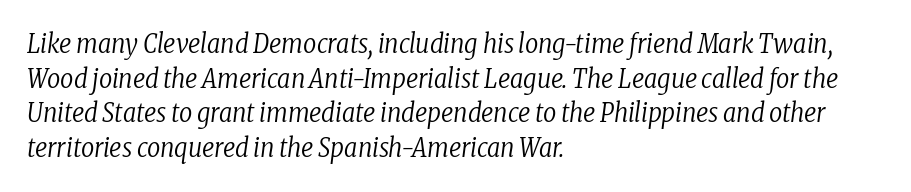
Plain, unruled lines of type. Is the type slanted? Yes — the strokes lean at a clear angle. Vertical stems look standard width or narrower in stroke. This rendering uses left alignment, leaving the right contour irregular.
